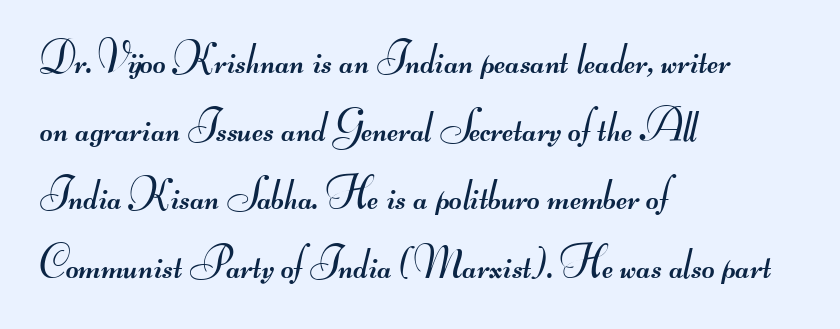
Are there feet on the stems? There aren't — it's a sans. The zone under the glyphs is completely vacant. Compared with a typical body face, this is equally light or lighter still. The passage shown is typed in a proportional face where columns would drift. This sample is left-justified, so line endings fall wherever the words run out.
